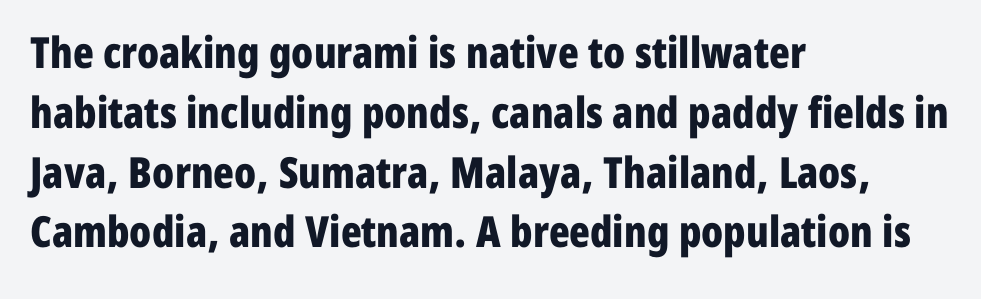
Do the characters align in a grid? No, the font is proportional. Type without underlining. Weight check: bold — yes, fully. Does the lettering tilt? It doesn't — this is upright.
